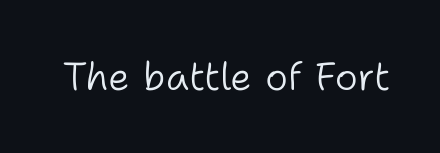
The letters advance in unequal steps, a hallmark of proportional type. Type style note: lacks serifs. Compared with typical body copy, the letter spacing here is the same. Heft: none added — not bold. Notice how the stems are strictly vertical — no italics here. Beneath every word, the page is bare.
